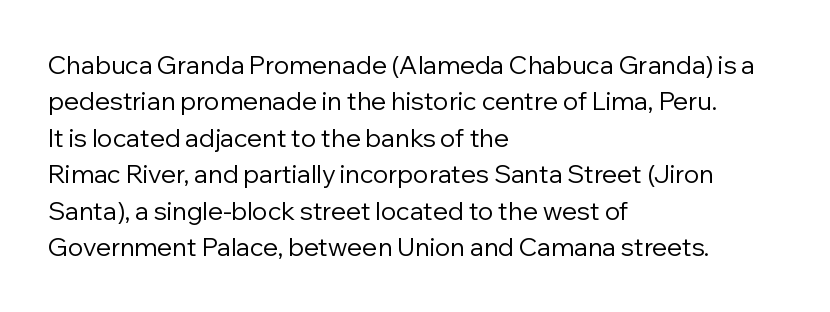
The image shows 25 px text type, upright; set left-aligned, normal line spacing (1.46x), normal letter spacing, not underlined.
